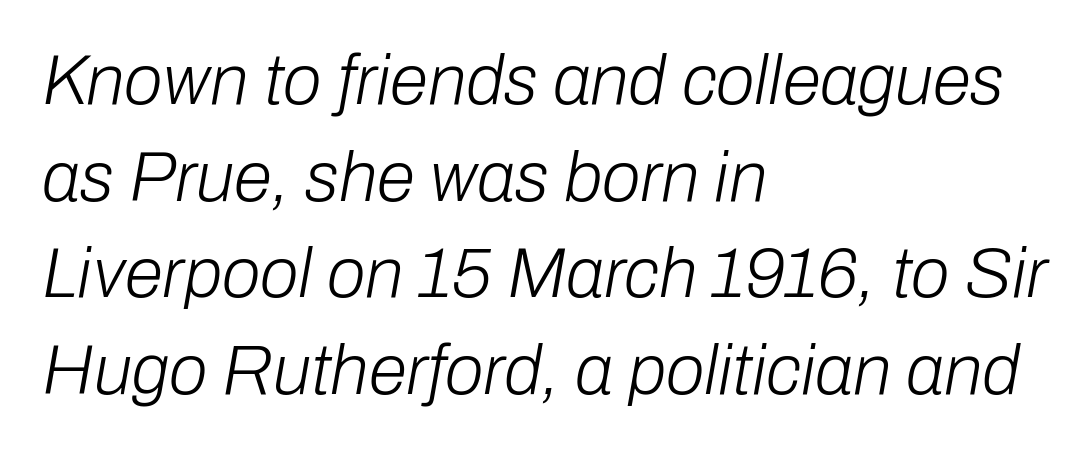
{"italic": "yes", "lean": "right", "slant_degrees": 10, "bold": "no", "weight": "light", "width": "normal", "stroke_contrast": "low", "x_height": "medium", "monospaced": "no", "underline": "no", "align": "left", "line_spacing": "normal", "line_spacing_ratio": 1.38, "letter_spacing": "normal", "letter_spacing_em": 0.0, "glyph_px": 70}
